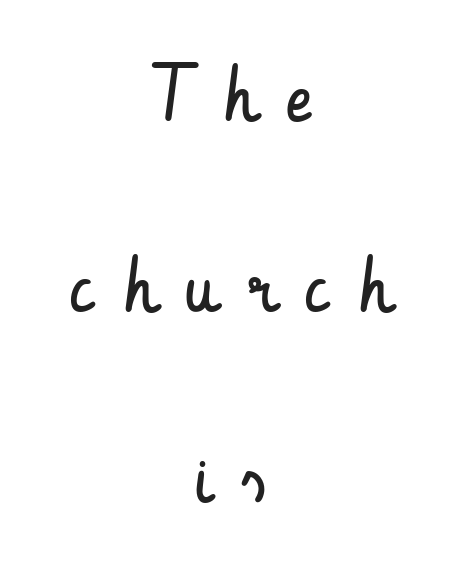
Q: Is the text bold? A: No.
Q: Is the text italic (slanted)? A: No, it is upright.
Q: Is the typeface a serif or a sans-serif typeface? A: Sans-serif.
Q: Is the text underlined? A: No.
Q: How is the paragraph aligned? A: Centered.
Q: Is the spacing between letters normal or unusually wide? A: Unusually wide.
Q: Is the spacing between lines tight, normal or loose? A: Loose.
Q: Width (condensed, normal, or wide)? A: Condensed.
Q: Stroke contrast? A: Low.
Q: x-height? A: Small.
Q: Monospaced? A: No.
